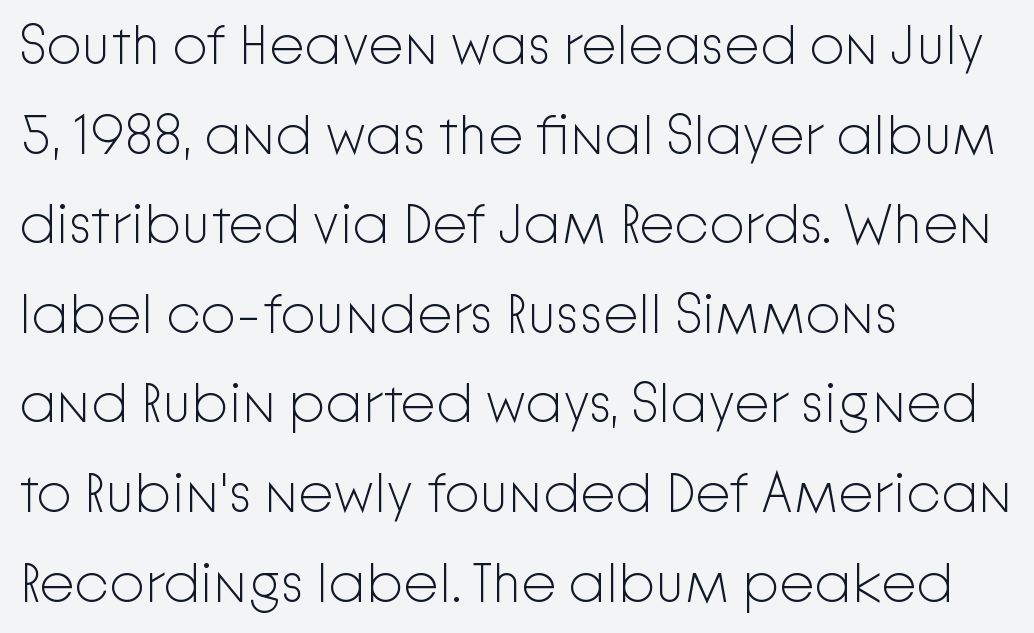
Q: Is the text bold? A: No.
Q: Is the text italic (slanted)? A: No, it is upright.
Q: Is the typeface a serif or a sans-serif typeface? A: Sans-serif.
Q: Is the text underlined? A: No.
Q: How is the paragraph aligned? A: Left-aligned.
Q: Is the spacing between letters normal or unusually wide? A: Normal.
Q: Is the spacing between lines tight, normal or loose? A: Normal.
Q: Width (condensed, normal, or wide)? A: Normal.
Q: Stroke contrast? A: Low.
Q: x-height? A: Medium.
Q: Monospaced? A: No.
